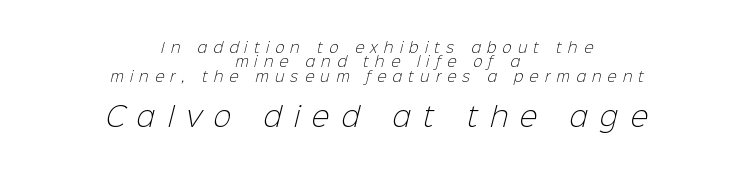
{"bold": "no", "underline": "no", "align": "center", "line_spacing": "tight", "line_spacing_ratio": 1.02, "letter_spacing": "wide", "letter_spacing_em": 0.45, "larger_block": "second", "size_ratio": 1.93, "glyph_px": 27}
